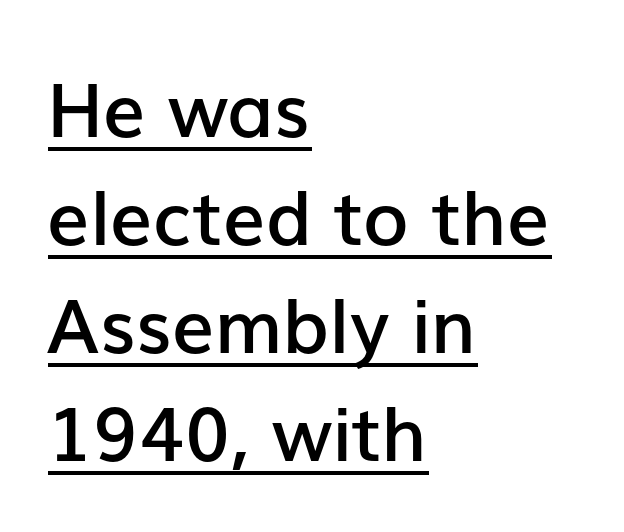
{"serif": "no", "italic": "no", "bold": "semi", "weight": "semibold", "width": "normal", "stroke_contrast": "low", "x_height": "medium", "monospaced": "no", "underline": "yes", "align": "left", "line_spacing": "normal", "line_spacing_ratio": 1.44, "letter_spacing": "normal", "letter_spacing_em": 0.0, "glyph_px": 75}
